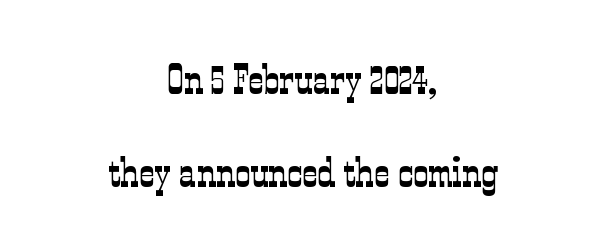
{"serif": "yes", "italic": "no", "bold": "no", "weight": "light", "width": "condensed", "stroke_contrast": "low", "x_height": "medium", "monospaced": "no", "underline": "no", "align": "center", "line_spacing": "loose", "line_spacing_ratio": 2.21, "letter_spacing": "normal", "letter_spacing_em": 0.0, "glyph_px": 42}
